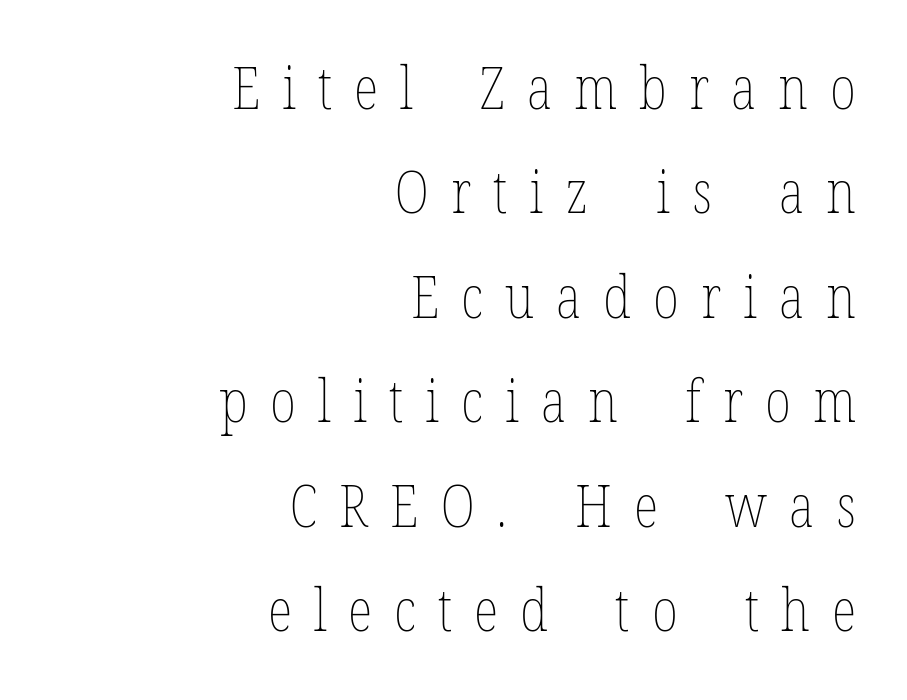
The image shows 58 px thin, condensed type, upright; set right-aligned, line spacing 1.8x, unusually wide letter spacing (+0.38 em), not underlined; low stroke contrast and a medium x-height.
